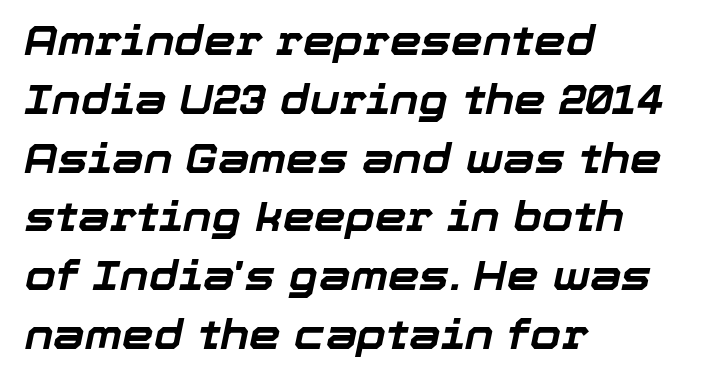
Short and long lines alike share a common starting point at left. The line-height multiplier appears to be the usual default. The typesetting leans heavy: a genuine bold. Lines of text with bare space underneath. The gaps between neighbouring characters are ordinary and unremarkable.
